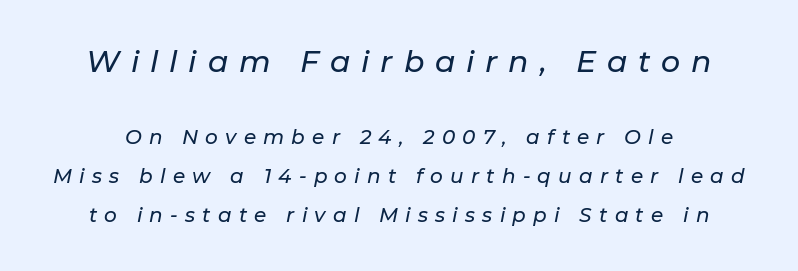
The image shows 30 px text type, italic (leaning right); set loose line spacing (1.95x), unusually wide letter spacing (+0.36 em), not underlined; the first (top) block is 1.5x larger; low stroke contrast and a medium x-height.
